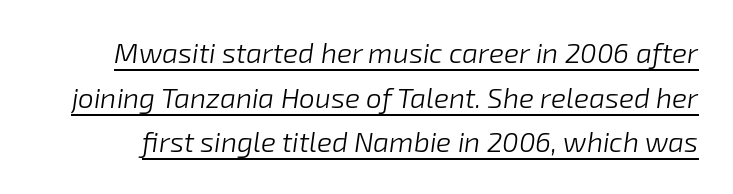
Q: Is the text bold? A: No.
Q: Is the text italic (slanted)? A: Yes, it leans right by about 8 degrees.
Q: Is the text underlined? A: Yes.
Q: Is the spacing between letters normal or unusually wide? A: Normal.
Q: Is the spacing between lines tight, normal or loose? A: Normal.
Q: Width (condensed, normal, or wide)? A: Normal.
Q: Stroke contrast? A: Low.
Q: x-height? A: Medium.
Q: Monospaced? A: No.
